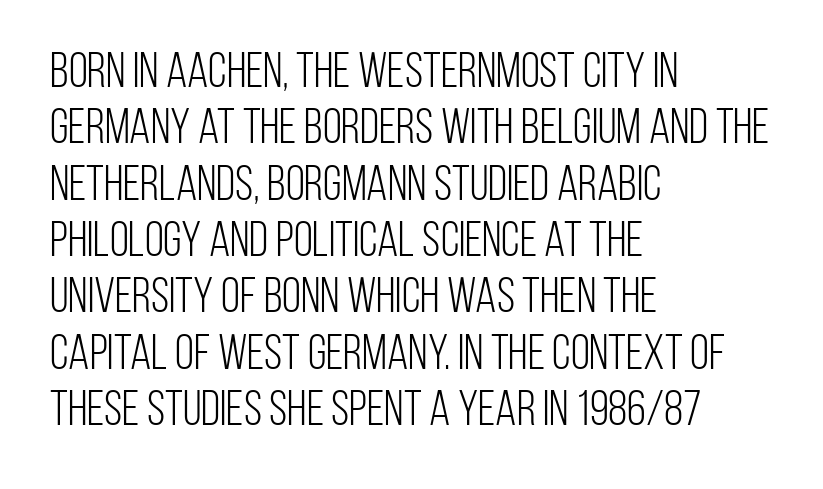
{"serif": "no", "italic": "no", "bold": "no", "weight": "light", "width": "condensed", "stroke_contrast": "low", "x_height": "large", "monospaced": "no", "underline": "no", "align": "left", "line_spacing": "tight", "line_spacing_ratio": 1.15, "letter_spacing": "normal", "letter_spacing_em": 0.0, "glyph_px": 49}
